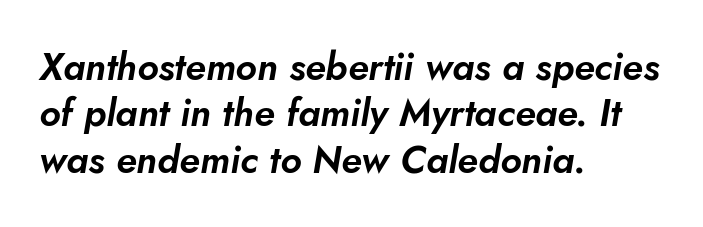
The image shows 38 px text type, italic (leaning right); set left-aligned, line spacing 1.22x, normal letter spacing, not underlined; low stroke contrast and a small x-height.
